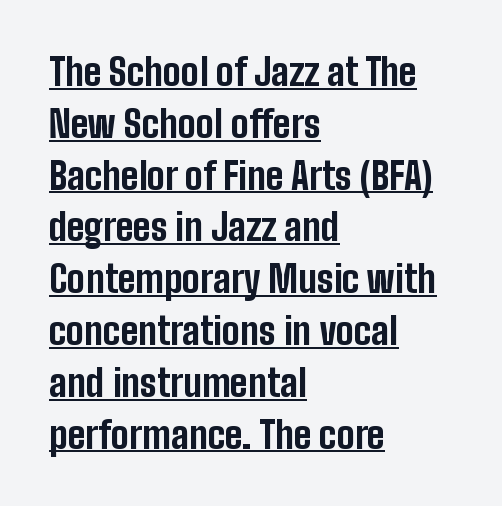
Q: Is the text bold? A: Yes.
Q: Is the text italic (slanted)? A: No, it is upright.
Q: Is the typeface a serif or a sans-serif typeface? A: Sans-serif.
Q: Is the text underlined? A: Yes.
Q: How is the paragraph aligned? A: Left-aligned.
Q: Is the spacing between letters normal or unusually wide? A: Normal.
Q: Is the spacing between lines tight, normal or loose? A: Normal.
Q: Width (condensed, normal, or wide)? A: Condensed.
Q: Stroke contrast? A: Low.
Q: x-height? A: Medium.
Q: Monospaced? A: No.
